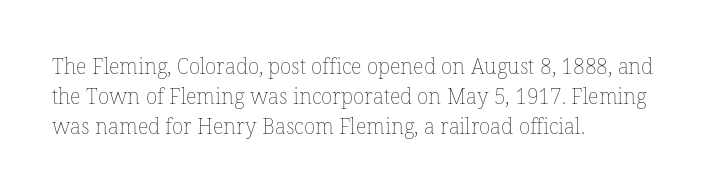
The image shows 21 px text type, upright; set left-aligned, normal line spacing (1.44x), normal letter spacing, not underlined.
